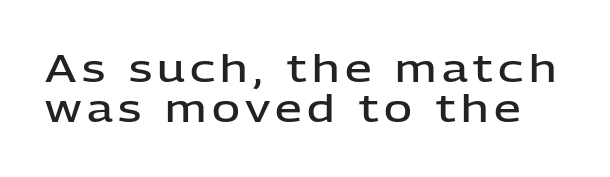
Typesetter's note: demi weight, one step under bold. I'd call this a sans setting — the letters go barefoot. Only glyphs here, with clear space below each row. You could not count columns in this text — the font is proportionally spaced.
